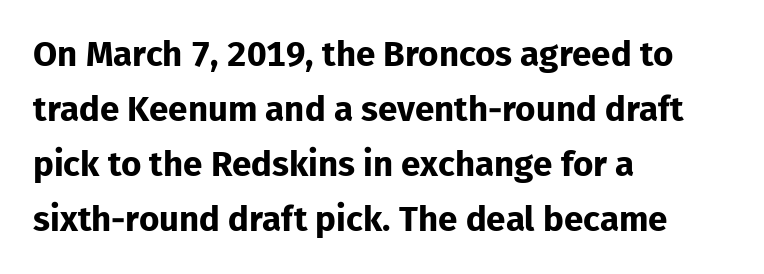
The face used here is a sans, in the tradition of grotesques and geometrics. Ordinary non-slanted type is in use. Character widths vary here, with narrow letters taking less room than wide ones. The strokes are fattened all the way to bold. Regarding leading, the lines here are spaced in the standard way.
